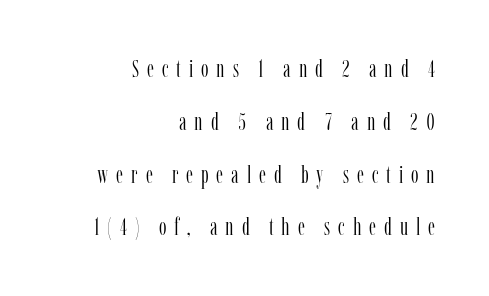
Q: Is the text bold? A: No.
Q: Is the text italic (slanted)? A: No, it is upright.
Q: Is the text underlined? A: No.
Q: How is the paragraph aligned? A: Right-aligned.
Q: Is the spacing between letters normal or unusually wide? A: Unusually wide.
Q: Is the spacing between lines tight, normal or loose? A: Loose.
